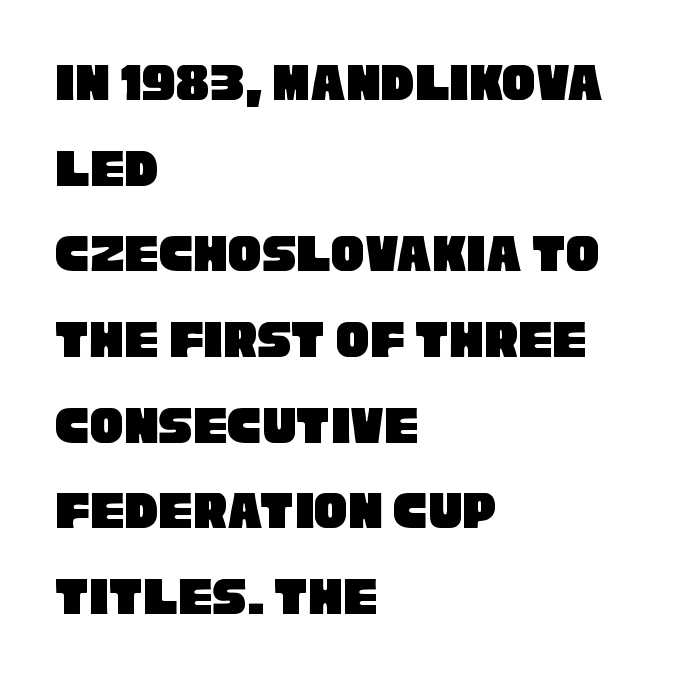
Q: Is the typeface a serif or a sans-serif typeface? A: Sans-serif.
Q: Is the text underlined? A: No.
Q: How is the paragraph aligned? A: Left-aligned.
Q: Is the spacing between letters normal or unusually wide? A: Normal.
Q: Is the spacing between lines tight, normal or loose? A: Normal.
Q: Width (condensed, normal, or wide)? A: Condensed.
Q: Stroke contrast? A: Low.
Q: x-height? A: Large.
Q: Monospaced? A: No.
